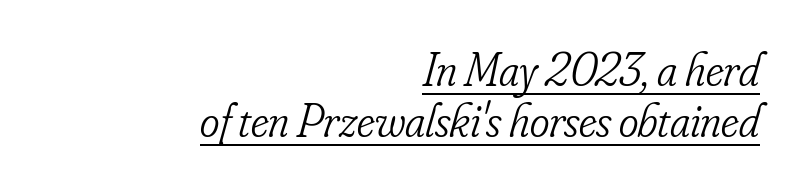
{"serif": "yes", "italic": "yes", "lean": "right", "slant_degrees": 16, "bold": "no", "weight": "light", "width": "condensed", "stroke_contrast": "low", "x_height": "small", "monospaced": "no", "underline": "yes", "align": "right", "line_spacing": "tight", "line_spacing_ratio": 1.08, "letter_spacing": "normal", "letter_spacing_em": 0.0, "glyph_px": 47}
